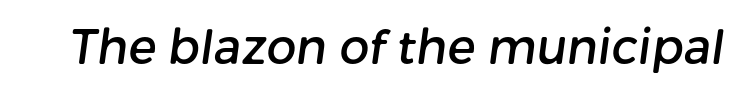
The line texture is even and compact thanks to regular tracking. Honestly, there is no underline to notice here at all. In terms of letterform style, serifs are entirely absent. Proportional: the letters do not fall into vertical columns.
